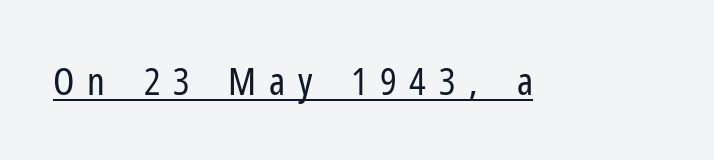
Spacing verdict: proportional, widths tailored to each character. In terms of posture, this sample is upright. How are the letters spaced? Widely, with obvious added tracking. No letter is thick-stroked: the sample isn't bold.
